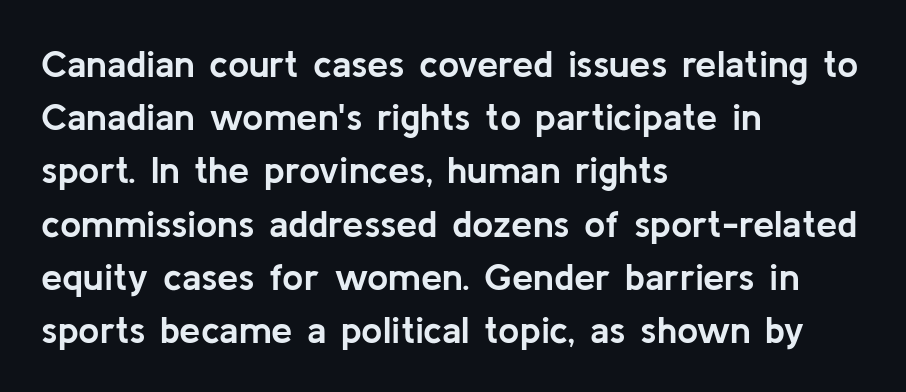
Set as a true bold cut, around the 700 mark. This sample uses plain, unmodified letter spacing. The area under the type is left untouched. Interline gaps are of average width in this sample.
